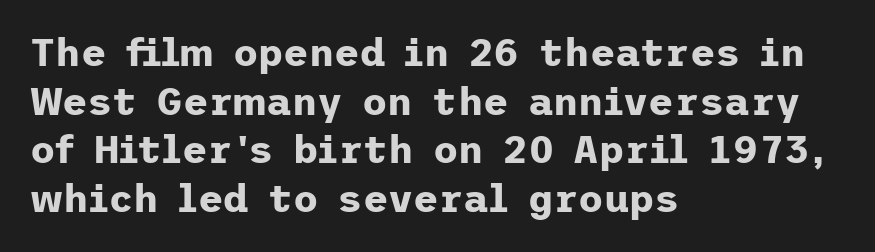
Q: Is the text bold? A: Yes.
Q: Is the text italic (slanted)? A: No, it is upright.
Q: Is the typeface a serif or a sans-serif typeface? A: Sans-serif.
Q: Is the text underlined? A: No.
Q: How is the paragraph aligned? A: Left-aligned.
Q: Is the spacing between letters normal or unusually wide? A: Normal.
Q: Is the spacing between lines tight, normal or loose? A: Normal.
Q: Width (condensed, normal, or wide)? A: Normal.
Q: Stroke contrast? A: Low.
Q: x-height? A: Medium.
